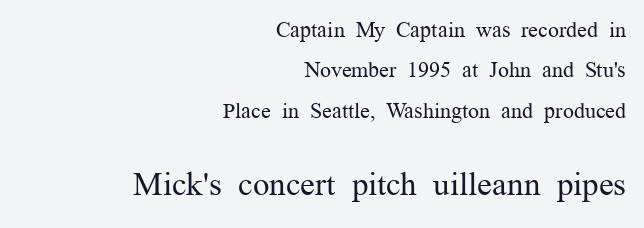
Q: Is the text bold? A: No.
Q: Is the text italic (slanted)? A: No, it is upright.
Q: Is the typeface a serif or a sans-serif typeface? A: Serif.
Q: Is the text underlined? A: No.
Q: How is the paragraph aligned? A: Right-aligned.
Q: Is the spacing between letters normal or unusually wide? A: Normal.
Q: Which block of text is set in a larger size, the first (top) or the second (bottom)? A: The second (bottom) one.
Q: Width (condensed, normal, or wide)? A: Normal.
Q: Stroke contrast? A: Medium.
Q: x-height? A: Medium.
Q: Monospaced? A: No.
